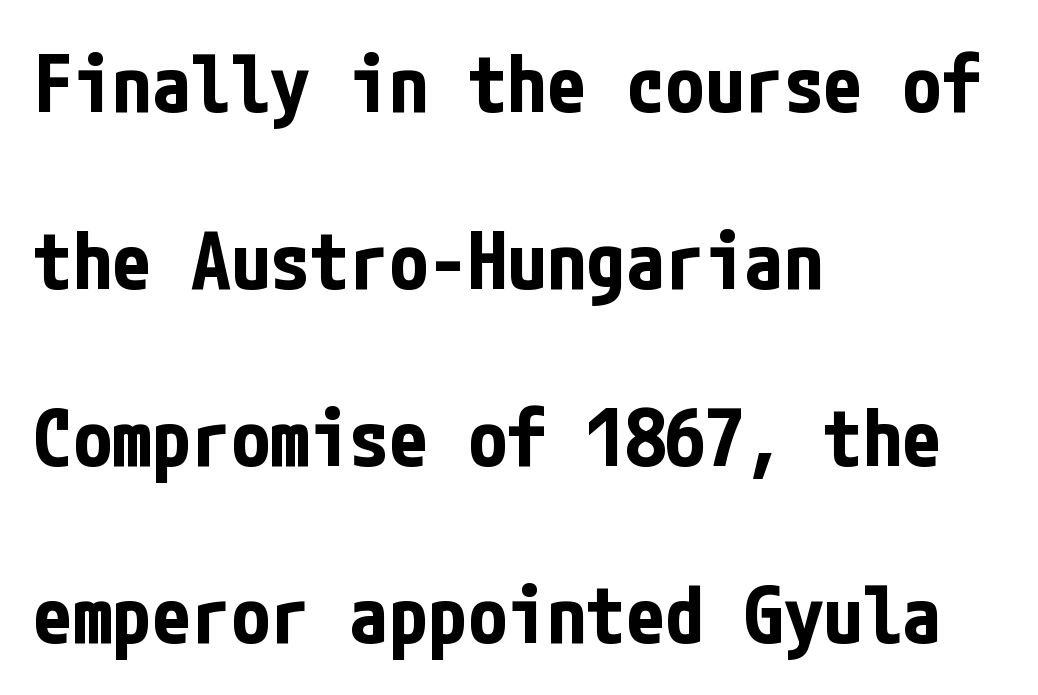
Q: Is the text bold? A: Yes.
Q: Is the text italic (slanted)? A: No, it is upright.
Q: Is the typeface a serif or a sans-serif typeface? A: Sans-serif.
Q: Is the text underlined? A: No.
Q: How is the paragraph aligned? A: Left-aligned.
Q: Is the spacing between letters normal or unusually wide? A: Normal.
Q: Is the spacing between lines tight, normal or loose? A: Loose.
Q: Width (condensed, normal, or wide)? A: Condensed.
Q: Stroke contrast? A: Low.
Q: x-height? A: Medium.
